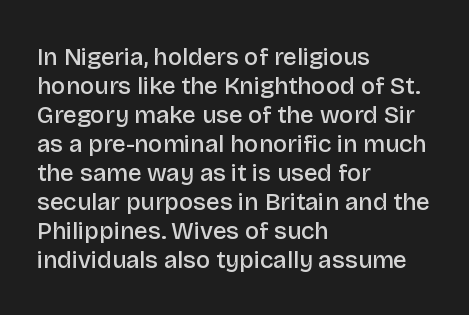
{"italic": "no", "bold": "semi", "underline": "no", "align": "left", "line_spacing_ratio": 1.21, "letter_spacing": "normal", "letter_spacing_em": 0.0, "glyph_px": 24}
